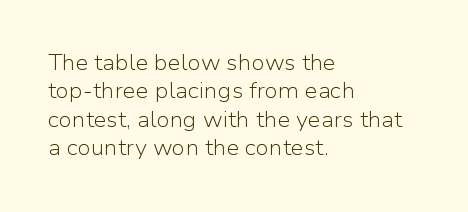
The image shows 21 px text type, upright; set left-aligned, normal line spacing (1.35x), normal letter spacing, not underlined.
